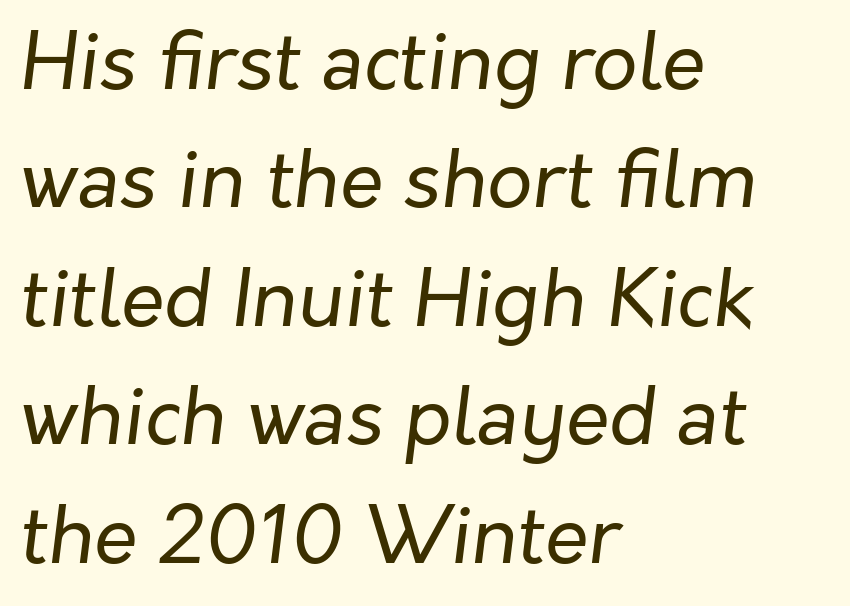
{"italic": "yes", "lean": "right", "slant_degrees": 7, "bold": "no", "weight": "regular", "width": "normal", "stroke_contrast": "low", "x_height": "medium", "monospaced": "no", "underline": "no", "align": "left", "line_spacing": "normal", "line_spacing_ratio": 1.5, "letter_spacing": "normal", "letter_spacing_em": 0.0, "glyph_px": 79}
